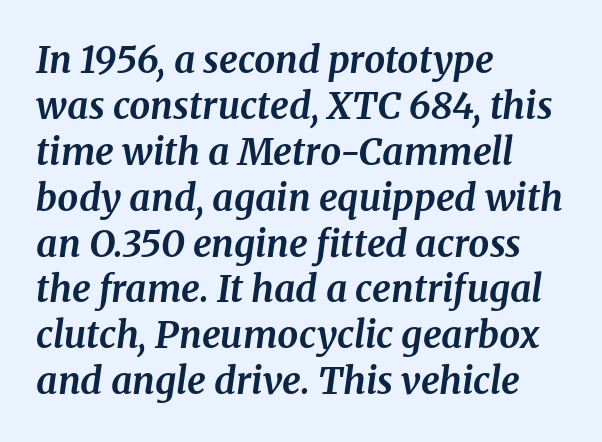
{"serif": "yes", "italic": "yes", "lean": "right", "slant_degrees": 8, "bold": "yes", "weight": "bold", "width": "normal", "stroke_contrast": "medium", "x_height": "medium", "monospaced": "no", "underline": "no", "align": "left", "line_spacing_ratio": 1.24, "letter_spacing": "normal", "letter_spacing_em": 0.0, "glyph_px": 37}
